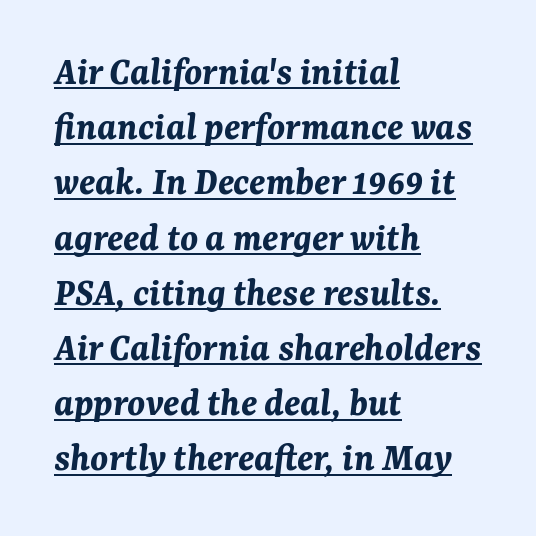
Do the characters align in a grid? No, the font is proportional. This is oblique type, the kind used for emphasis or titles. A typesetter would call this leading conventional body-copy spacing. Tracking value appears to be zero — textbook default spacing. Every row of glyphs begins at an identical x-position on the left. Check the space under the baseline: a stroke is drawn there.
